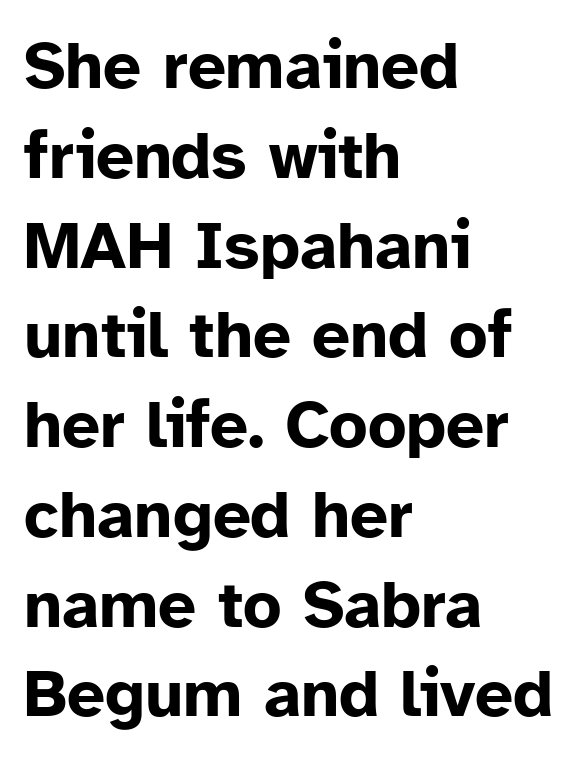
{"serif": "no", "italic": "no", "bold": "yes", "weight": "bold", "width": "normal", "stroke_contrast": "low", "x_height": "medium", "monospaced": "no", "underline": "no", "align": "left", "line_spacing": "normal", "line_spacing_ratio": 1.34, "letter_spacing": "normal", "letter_spacing_em": 0.0, "glyph_px": 67}
